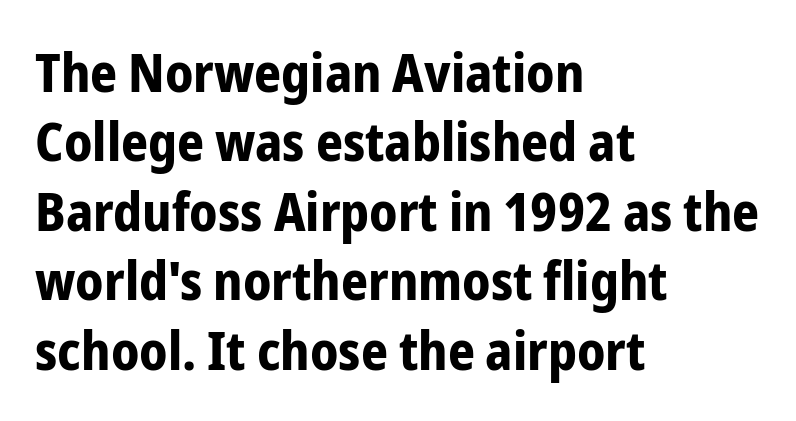
The image shows 53 px bold, condensed sans-serif type, upright; set left-aligned, normal line spacing (1.31x), normal letter spacing, not underlined; low stroke contrast and a medium x-height.
